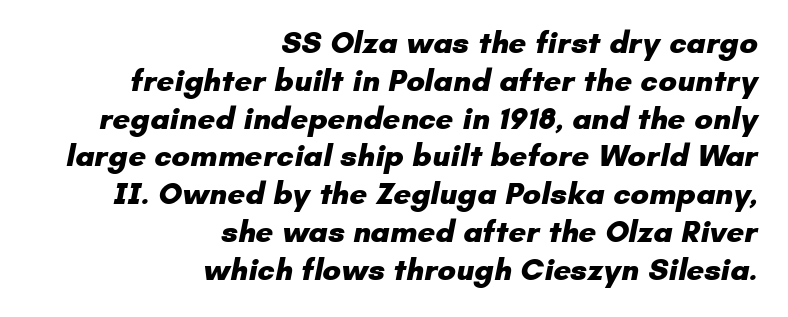
The image shows 31 px heavy sans-serif type; set right-aligned, line spacing 1.22x, normal letter spacing, not underlined; low stroke contrast and a small x-height.
